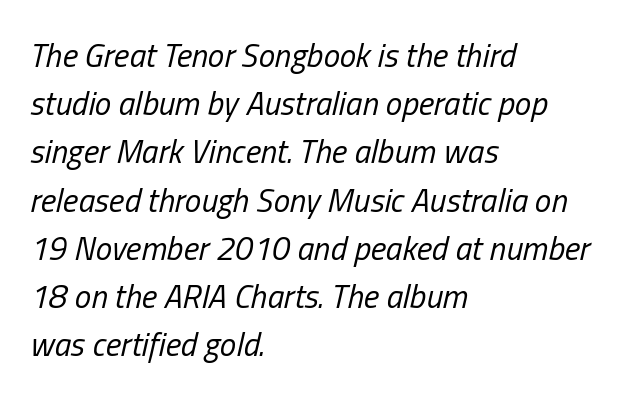
{"italic": "yes", "lean": "right", "slant_degrees": 13, "bold": "no", "weight": "regular", "width": "condensed", "stroke_contrast": "low", "x_height": "medium", "monospaced": "no", "underline": "no", "align": "left", "line_spacing": "normal", "line_spacing_ratio": 1.46, "letter_spacing": "normal", "letter_spacing_em": 0.0, "glyph_px": 33}
